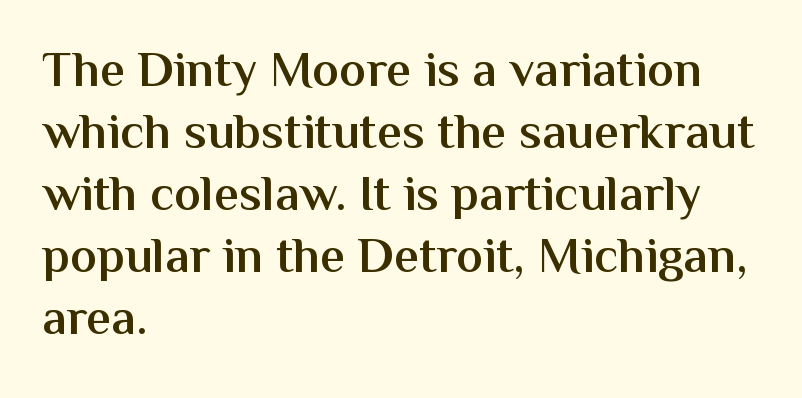
The image shows 50 px semibold sans-serif type, upright; set left-aligned, line spacing 1.24x, normal letter spacing, not underlined; medium stroke contrast and a medium x-height.
